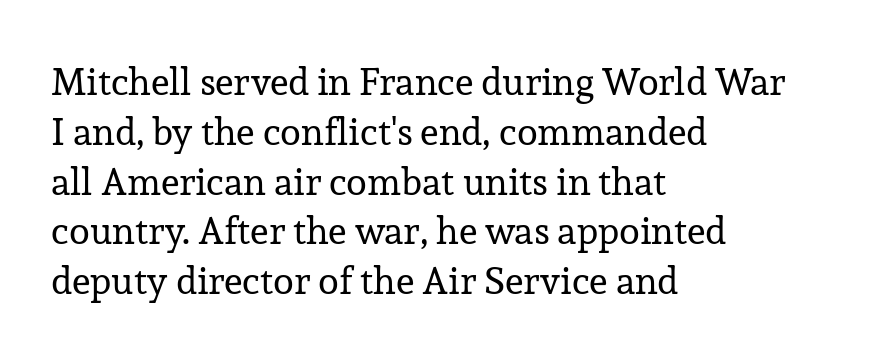
Compared with a centered layout, this one pins lines to the left instead. Tall strokes in this sample are plumb rather than angled. Each word holds together tightly as a unit, with standard inter-letter gaps. Looks like regular typesetting: each glyph gets only the width it needs.
